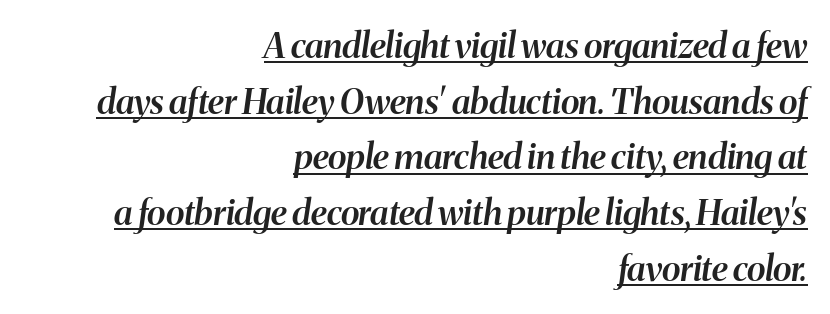
The image shows 35 px semibold type, italic (leaning right); set right-aligned, normal line spacing (1.59x), normal letter spacing, underlined; medium stroke contrast and a medium x-height.
